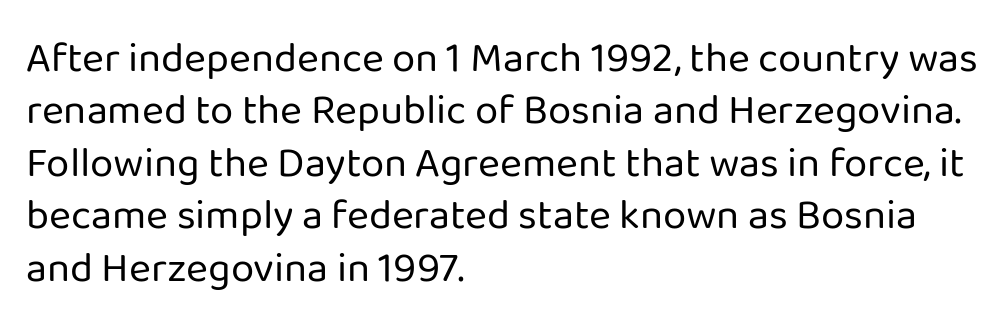
Unmarked baselines from the first word to the last. The face used here is proportionally spaced, like ordinary book or web type. Whoever set this chose a conventional vertical rhythm. Nothing unusual about the tracking: characters are spaced as the font intends. Ordinary non-slanted type is in use. Look at the bottom of the vertical strokes: they stop flat, with no serifs.
